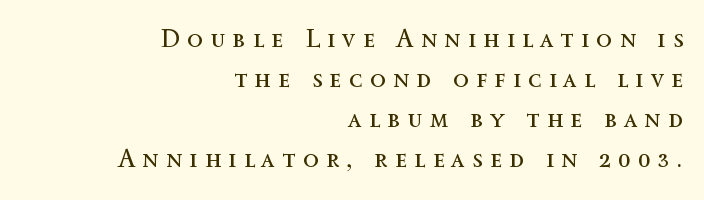
The image shows 26 px text type, upright; set right-aligned, normal line spacing (1.54x), unusually wide letter spacing (+0.28 em), not underlined.
